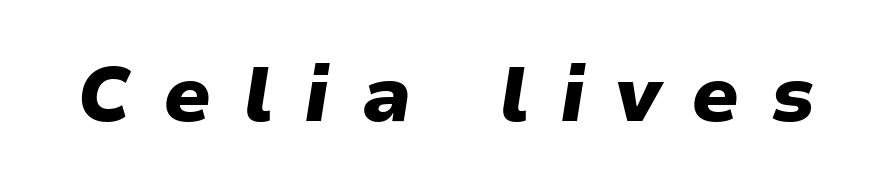
Q: Is the text bold? A: Yes.
Q: Is the text italic (slanted)? A: Yes, it leans right by about 9 degrees.
Q: Is the text underlined? A: No.
Q: Is the spacing between letters normal or unusually wide? A: Unusually wide.
Q: Width (condensed, normal, or wide)? A: Wide.
Q: Stroke contrast? A: Low.
Q: x-height? A: Medium.
Q: Monospaced? A: No.
